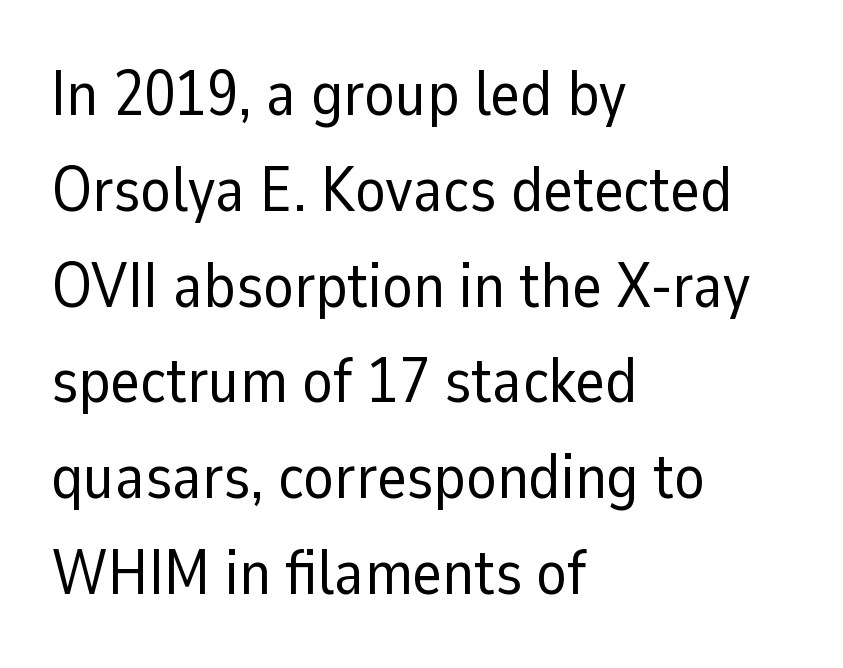
The image shows 63 px regular-weight sans-serif type, upright; set left-aligned, normal line spacing (1.52x), normal letter spacing, not underlined; low stroke contrast and a medium x-height.
